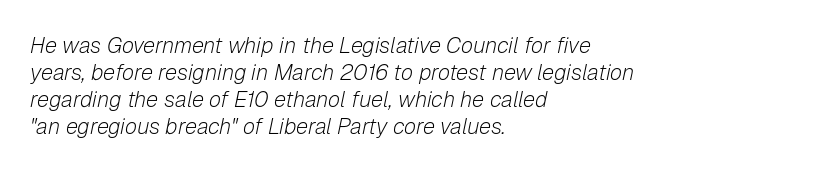
Short note: letters normally spaced. Is the stroke heavy? The answer is a plain regular-or-lighter. In CSS terms this would be text-align: left. Underline: absent. The face used here has a pronounced slope to its letters.
